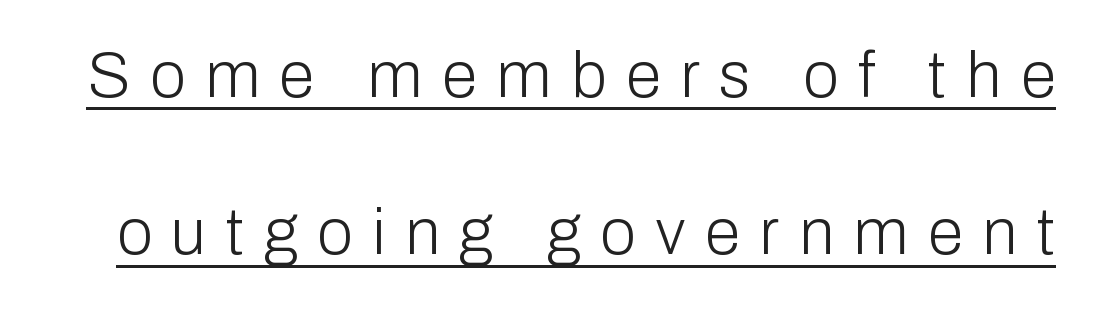
{"serif": "no", "italic": "no", "bold": "no", "weight": "light", "width": "normal", "stroke_contrast": "low", "x_height": "medium", "monospaced": "no", "underline": "yes", "line_spacing": "loose", "line_spacing_ratio": 2.46, "letter_spacing": "wide", "letter_spacing_em": 0.31, "glyph_px": 64}
